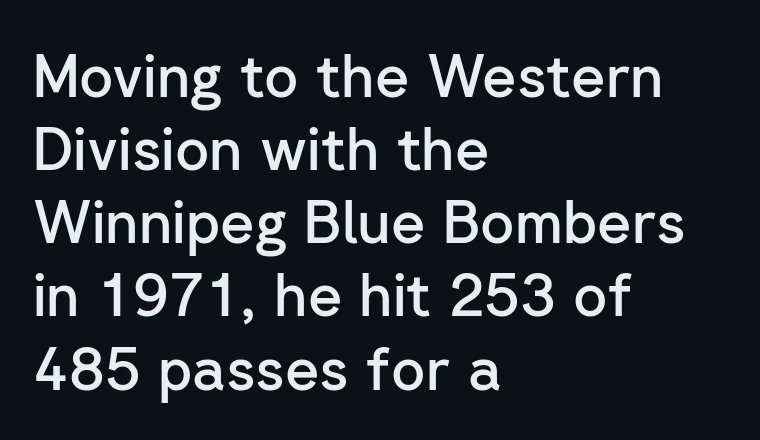
All the whitespace from short lines collects on the right. Tall strokes in this sample are plumb rather than angled. Between one letter and the next there's only the usual sliver of space. Nobody drew a line under any word here. On the weight axis this lands at semibold, roughly 600. Here the designer chose a conventional face with non-uniform glyph widths.
